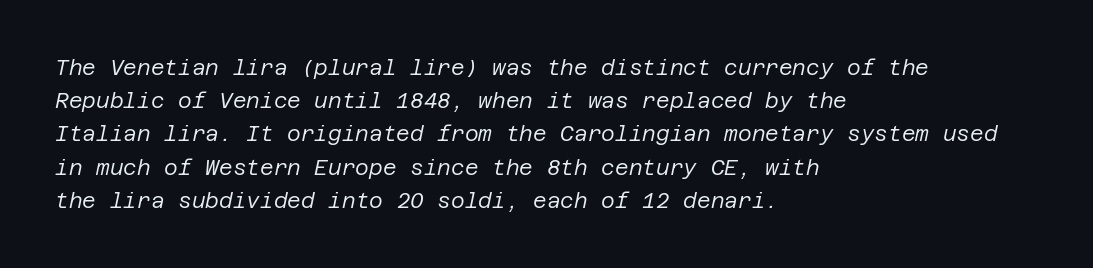
Q: Is the text bold? A: No.
Q: Is the text italic (slanted)? A: Yes, it leans right by about 12 degrees.
Q: Is the text underlined? A: No.
Q: How is the paragraph aligned? A: Left-aligned.
Q: Is the spacing between letters normal or unusually wide? A: Normal.
Q: Is the spacing between lines tight, normal or loose? A: Normal.
